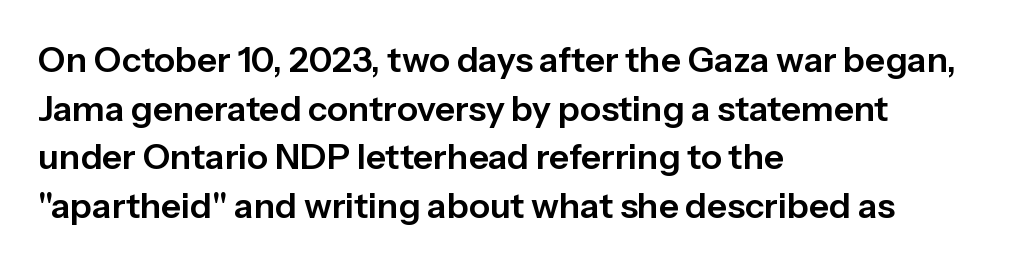
{"serif": "no", "italic": "no", "width": "normal", "stroke_contrast": "low", "x_height": "medium", "monospaced": "no", "underline": "no", "align": "left", "line_spacing": "normal", "line_spacing_ratio": 1.39, "letter_spacing": "normal", "letter_spacing_em": 0.0, "glyph_px": 35}
